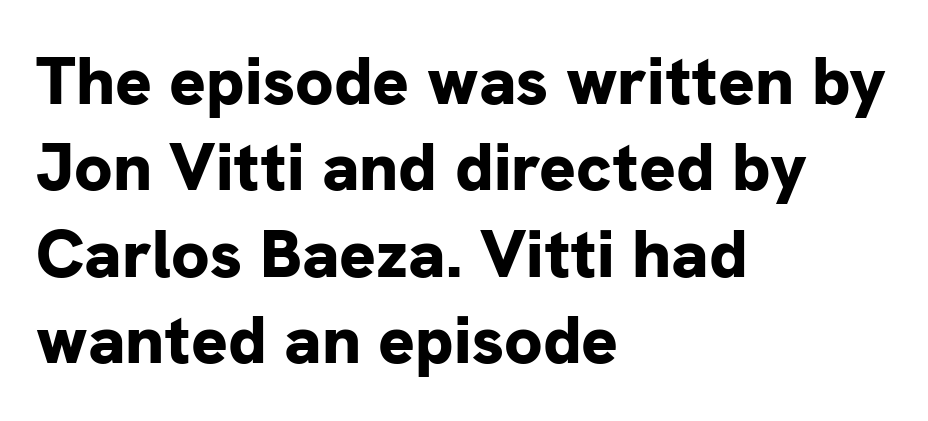
The image shows 68 px bold sans-serif type, upright; set left-aligned, normal line spacing (1.27x), normal letter spacing, not underlined; low stroke contrast and a medium x-height.
